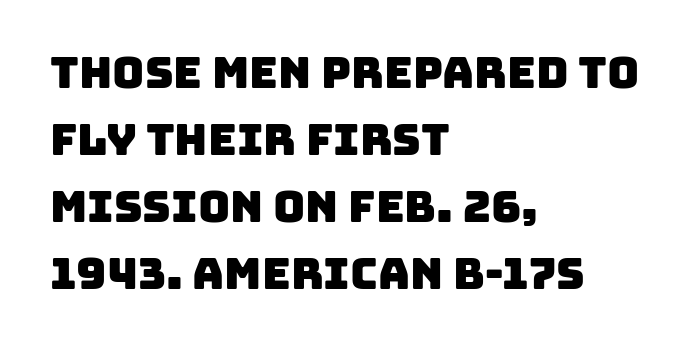
Q: Is the typeface a serif or a sans-serif typeface? A: Sans-serif.
Q: Is the text underlined? A: No.
Q: How is the paragraph aligned? A: Left-aligned.
Q: Is the spacing between letters normal or unusually wide? A: Normal.
Q: Is the spacing between lines tight, normal or loose? A: Normal.
Q: Width (condensed, normal, or wide)? A: Normal.
Q: Stroke contrast? A: Low.
Q: x-height? A: Large.
Q: Monospaced? A: No.
